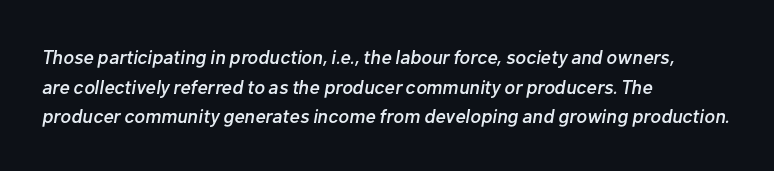
The image shows 20 px text type, italic (leaning right); set left-aligned, normal line spacing (1.48x), normal letter spacing, not underlined.
